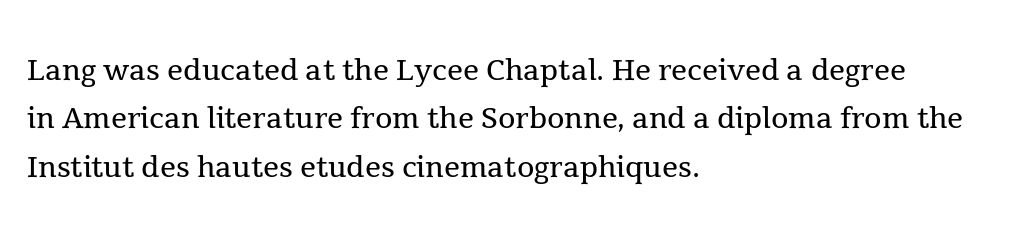
The specimen omits any rule beneath the text block's lines. Letterform terminals end in serifs throughout the passage. Rendered with straight, roman letterforms. The face used here is proportionally spaced, like ordinary book or web type. One-word summary of the alignment: left. Bold? No — there's no thickening of the strokes.
